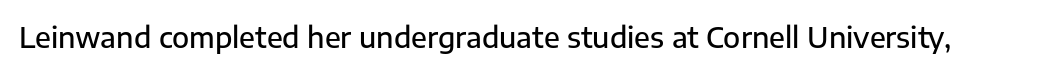
The image shows 28 px semibold sans-serif type, upright; set normal letter spacing, not underlined; low stroke contrast and a medium x-height.
